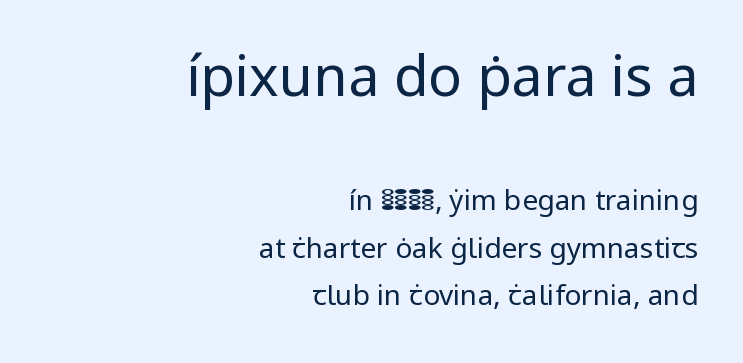
Q: Is the text bold? A: No.
Q: Is the text italic (slanted)? A: No, it is upright.
Q: Is the typeface a serif or a sans-serif typeface? A: Sans-serif.
Q: Is the text underlined? A: No.
Q: How is the paragraph aligned? A: Right-aligned.
Q: Is the spacing between letters normal or unusually wide? A: Normal.
Q: Is the spacing between lines tight, normal or loose? A: Normal.
Q: Which block of text is set in a larger size, the first (top) or the second (bottom)? A: The first (top) one.
Q: Width (condensed, normal, or wide)? A: Normal.
Q: Stroke contrast? A: Low.
Q: x-height? A: Medium.
Q: Monospaced? A: No.
